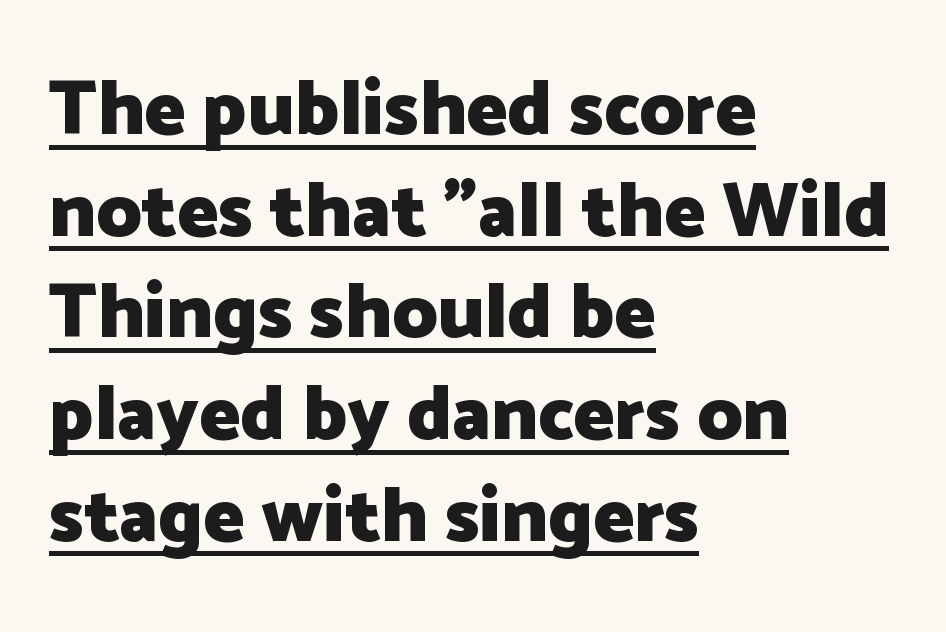
The image shows 77 px heavy sans-serif type, upright; set left-aligned, normal line spacing (1.32x), normal letter spacing, underlined; low stroke contrast and a medium x-height.
